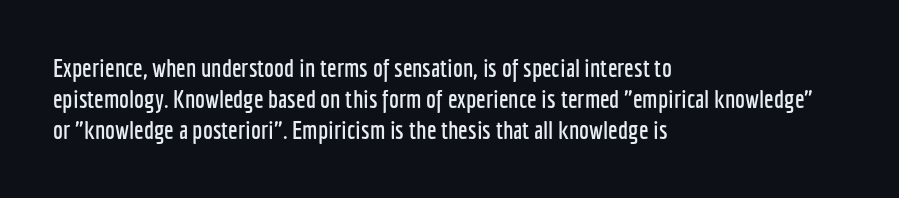
If you drew a line through each stem, it would be perfectly vertical. Leading: standard. The setting favours the left margin, as ordinary paragraphs usually do. Nobody touched the tracking dial on this one. Lines of text with bare space underneath.
